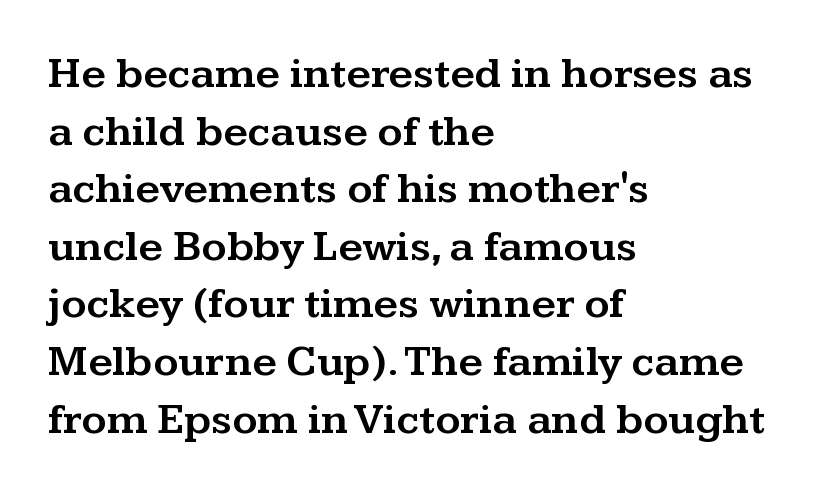
Q: Is the text italic (slanted)? A: No, it is upright.
Q: Is the typeface a serif or a sans-serif typeface? A: Serif.
Q: Is the text underlined? A: No.
Q: How is the paragraph aligned? A: Left-aligned.
Q: Is the spacing between letters normal or unusually wide? A: Normal.
Q: Is the spacing between lines tight, normal or loose? A: Normal.
Q: Width (condensed, normal, or wide)? A: Wide.
Q: Stroke contrast? A: Medium.
Q: x-height? A: Medium.
Q: Monospaced? A: No.
